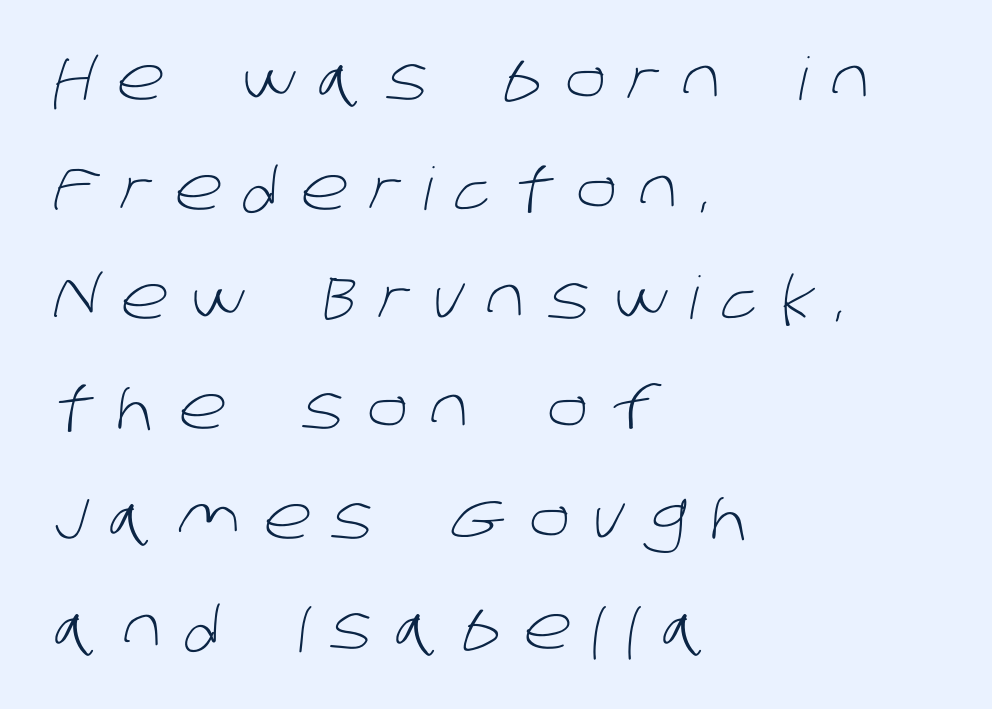
{"serif": "no", "bold": "no", "weight": "light", "width": "normal", "stroke_contrast": "low", "x_height": "large", "monospaced": "no", "underline": "no", "align": "left", "line_spacing_ratio": 1.86, "letter_spacing": "wide", "letter_spacing_em": 0.39, "glyph_px": 59}
